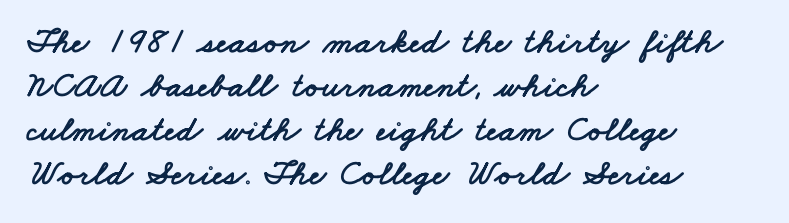
The text was rendered using a sans face with plain stroke endings. Where is the straight margin? On the left. This rendering leaves character spacing at its baseline value. The face used here is proportionally spaced, like ordinary book or web type.
